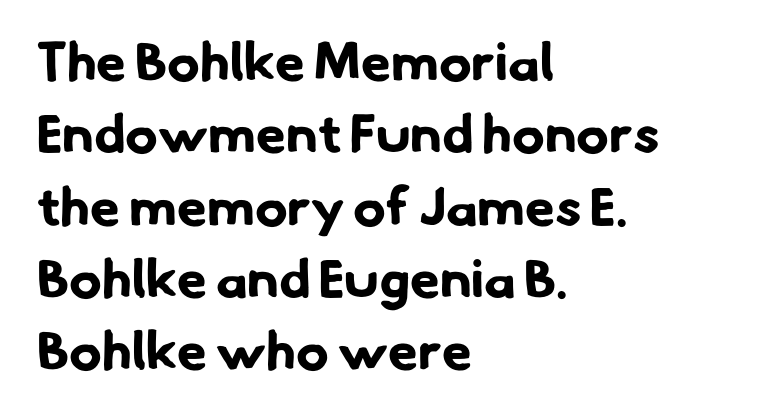
{"serif": "no", "bold": "yes", "weight": "bold", "width": "normal", "stroke_contrast": "low", "x_height": "small", "monospaced": "no", "underline": "no", "align": "left", "line_spacing": "normal", "line_spacing_ratio": 1.34, "letter_spacing": "normal", "letter_spacing_em": 0.0, "glyph_px": 54}
